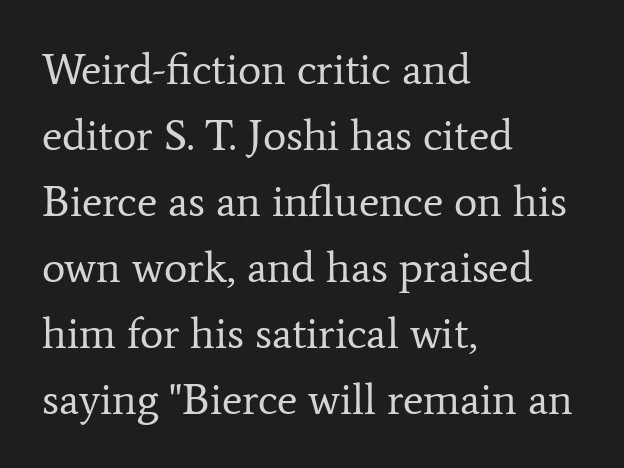
Q: Is the text bold? A: No.
Q: Is the text italic (slanted)? A: No, it is upright.
Q: Is the typeface a serif or a sans-serif typeface? A: Serif.
Q: Is the text underlined? A: No.
Q: How is the paragraph aligned? A: Left-aligned.
Q: Is the spacing between letters normal or unusually wide? A: Normal.
Q: Is the spacing between lines tight, normal or loose? A: Normal.
Q: Width (condensed, normal, or wide)? A: Normal.
Q: Stroke contrast? A: Low.
Q: x-height? A: Medium.
Q: Monospaced? A: No.
